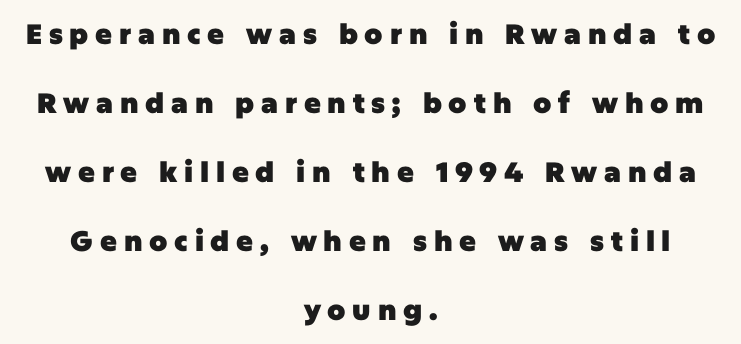
These lines stack symmetrically, like a column narrowing and widening about its center. The horizontal fit of the characters is loose and conspicuously gappy. Airy leading. A typesetter would call this proportional, since set widths differ per character. Decoration check: the copy has no underline. Tall strokes in this sample are plumb rather than angled.
